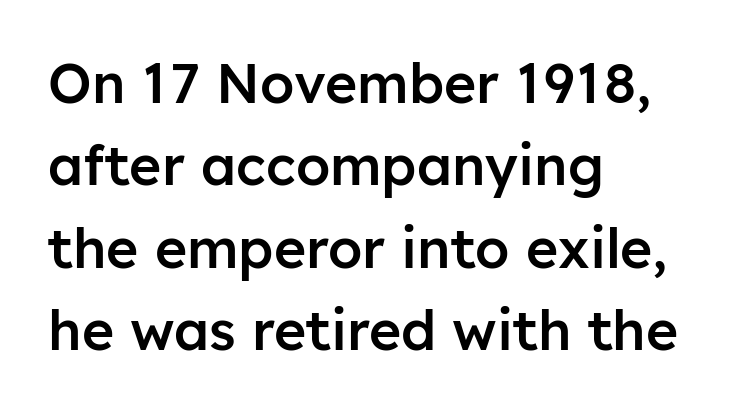
The image shows 55 px semibold sans-serif type, upright; set left-aligned, normal line spacing (1.5x), normal letter spacing, not underlined; low stroke contrast and a medium x-height.
